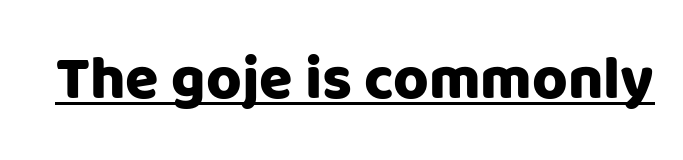
The image shows 61 px sans-serif type, upright; set normal letter spacing, underlined; low stroke contrast and a large x-height.
